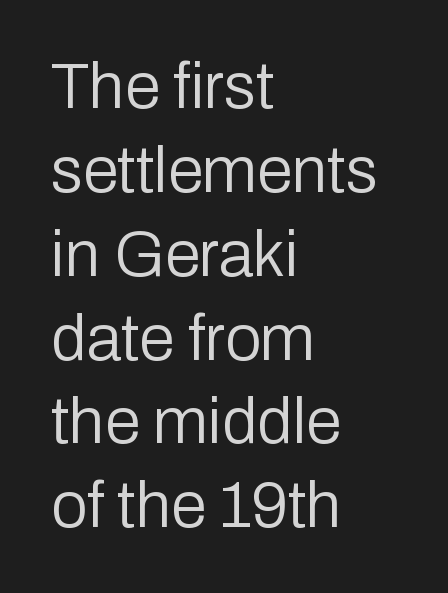
Q: Is the text bold? A: No.
Q: Is the text italic (slanted)? A: No, it is upright.
Q: Is the typeface a serif or a sans-serif typeface? A: Sans-serif.
Q: Is the text underlined? A: No.
Q: How is the paragraph aligned? A: Left-aligned.
Q: Is the spacing between letters normal or unusually wide? A: Normal.
Q: Is the spacing between lines tight, normal or loose? A: Normal.
Q: Width (condensed, normal, or wide)? A: Normal.
Q: Stroke contrast? A: Low.
Q: x-height? A: Medium.
Q: Monospaced? A: No.
